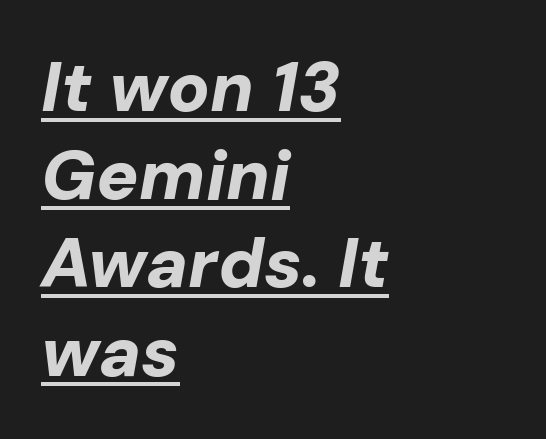
Q: Is the text bold? A: Yes.
Q: Is the text italic (slanted)? A: Yes, it leans right by about 10 degrees.
Q: Is the text underlined? A: Yes.
Q: How is the paragraph aligned? A: Left-aligned.
Q: Is the spacing between letters normal or unusually wide? A: Normal.
Q: Is the spacing between lines tight, normal or loose? A: Normal.
Q: Width (condensed, normal, or wide)? A: Normal.
Q: Stroke contrast? A: Low.
Q: x-height? A: Medium.
Q: Monospaced? A: No.
